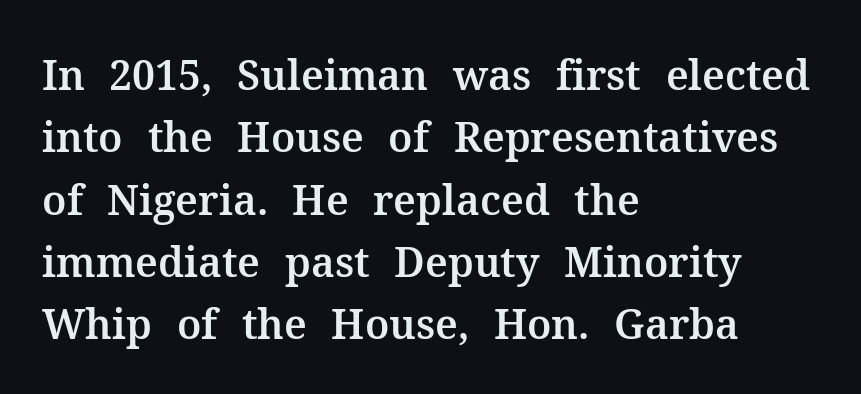
The letters sit at their default tracking, neither squeezed nor spread. The vertical gap from one line to the next is medium. The lines are quadded left. You could not count columns in this text — the font is proportionally spaced. A bare baseline throughout the passage.
